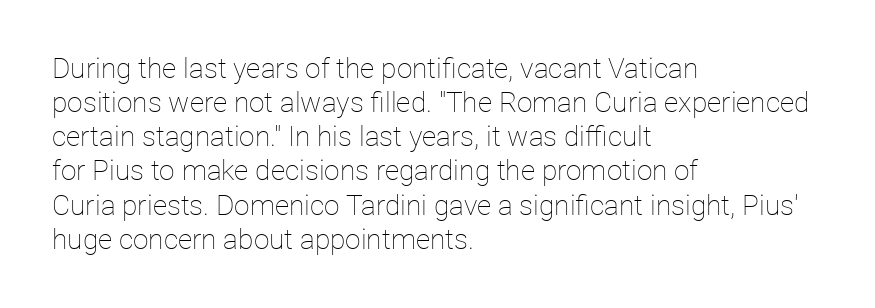
{"italic": "no", "bold": "no", "weight": "thin", "width": "normal", "stroke_contrast": "low", "x_height": "medium", "monospaced": "no", "underline": "no", "align": "left", "line_spacing_ratio": 1.22, "letter_spacing": "normal", "letter_spacing_em": 0.0, "glyph_px": 28}
